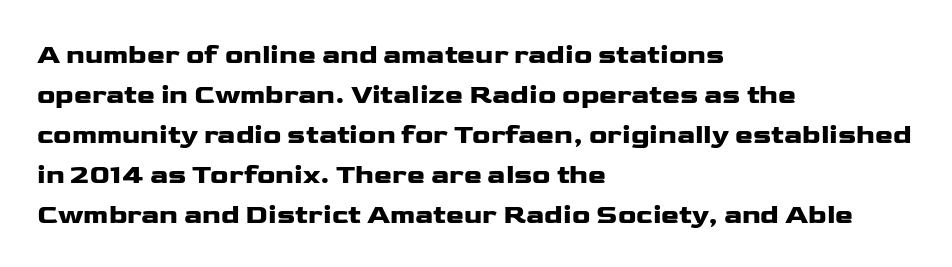
The image shows 27 px text type, upright; set left-aligned, normal line spacing (1.48x), normal letter spacing, not underlined.
